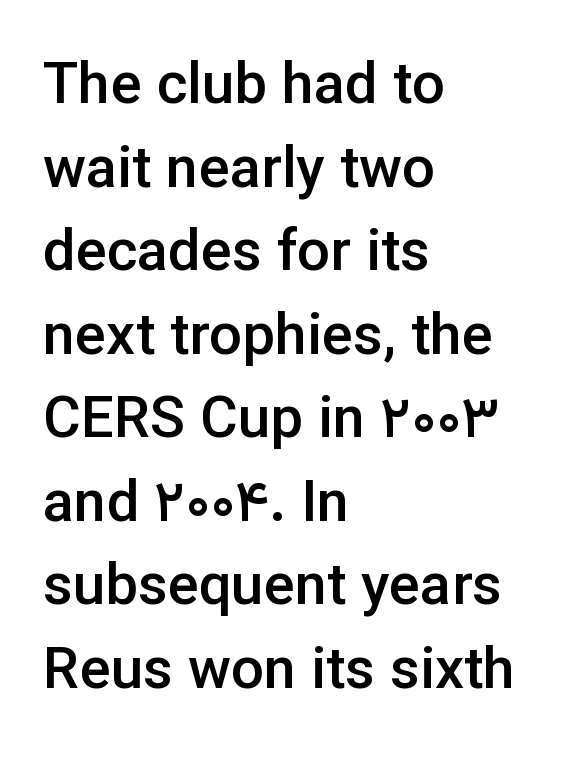
{"serif": "no", "italic": "no", "bold": "semi", "weight": "semibold", "width": "normal", "stroke_contrast": "low", "x_height": "medium", "monospaced": "no", "underline": "no", "align": "left", "line_spacing": "normal", "line_spacing_ratio": 1.44, "letter_spacing": "normal", "letter_spacing_em": 0.0, "glyph_px": 58}
